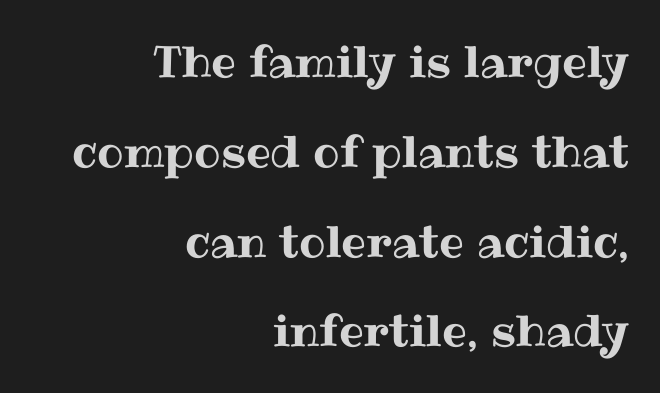
Q: Is the text italic (slanted)? A: No, it is upright.
Q: Is the text underlined? A: No.
Q: How is the paragraph aligned? A: Right-aligned.
Q: Is the spacing between letters normal or unusually wide? A: Normal.
Q: Is the spacing between lines tight, normal or loose? A: Loose.
Q: Width (condensed, normal, or wide)? A: Normal.
Q: Stroke contrast? A: Medium.
Q: x-height? A: Medium.
Q: Monospaced? A: No.
